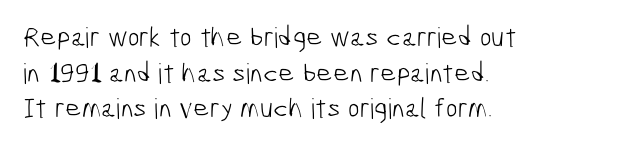
Between one letter and the next there's only the usual sliver of space. Stroke mass is kept to a normal reading level or below. One glance says typical: line gaps are just what's usual. Think of a printed novel: that variable character pitch is what you see here. A clean baseline with only descenders dipping below it. The font family rendered here belongs to the sans-serif group.
